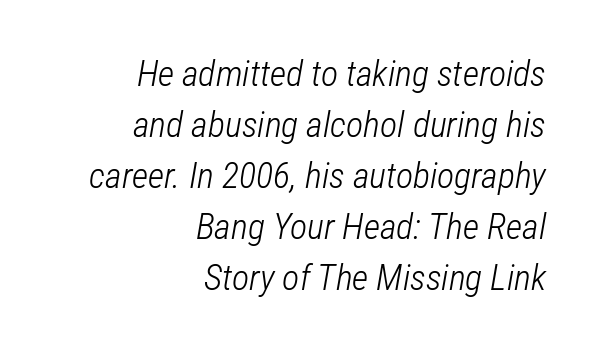
Q: Is the text bold? A: No.
Q: Is the text italic (slanted)? A: Yes, it leans right by about 12 degrees.
Q: Is the text underlined? A: No.
Q: How is the paragraph aligned? A: Right-aligned.
Q: Is the spacing between letters normal or unusually wide? A: Normal.
Q: Is the spacing between lines tight, normal or loose? A: Normal.
Q: Width (condensed, normal, or wide)? A: Condensed.
Q: Stroke contrast? A: Low.
Q: x-height? A: Medium.
Q: Monospaced? A: No.
